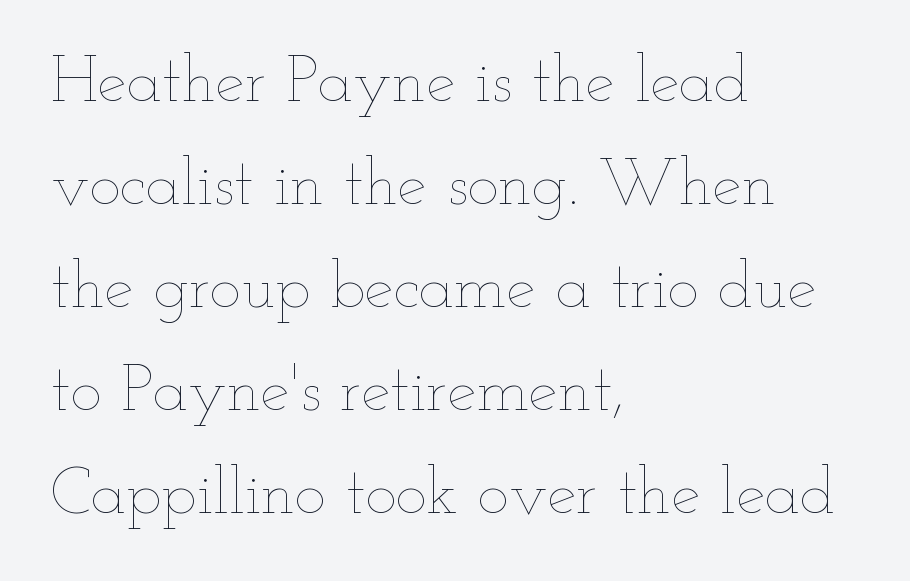
Glyph-to-glyph distance matches everyday printed text. No chunkiness to these letters — they're not bold. Line spacing here is normal. Posture: vertical.
